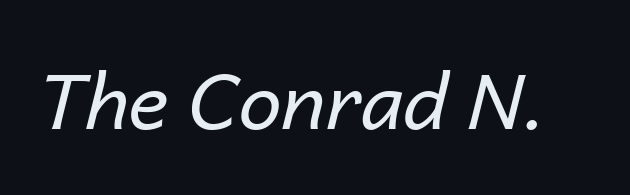
Is the letter spacing exaggerated? No — it looks like the ordinary default. The rendering applies a slant to the glyphs. Summary of weight: not heavy and not bold. Proportional: the letters do not fall into vertical columns. Honestly, there is no underline to notice here at all.
